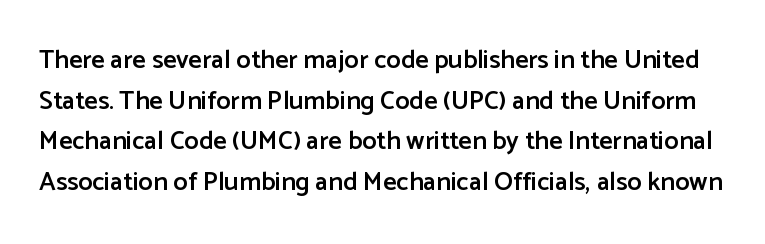
{"italic": "no", "bold": "semi", "underline": "no", "line_spacing": "normal", "line_spacing_ratio": 1.56, "letter_spacing": "normal", "letter_spacing_em": 0.0, "glyph_px": 26}
